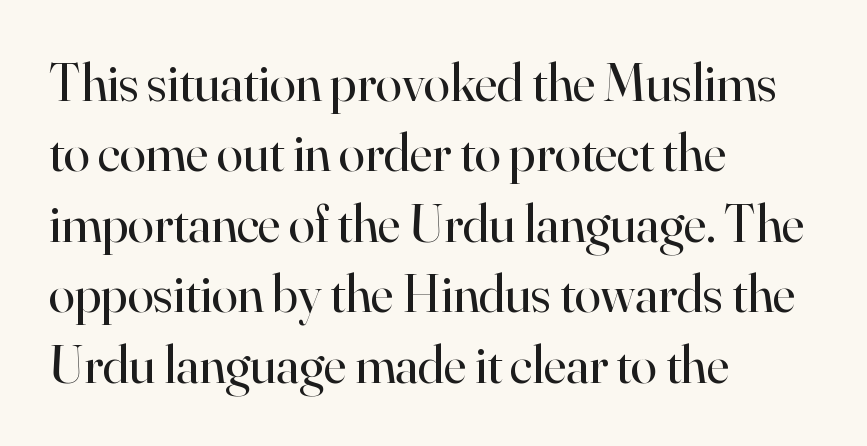
{"serif": "yes", "italic": "no", "bold": "no", "weight": "regular", "width": "normal", "stroke_contrast": "high", "x_height": "small", "monospaced": "no", "underline": "no", "align": "left", "line_spacing": "normal", "line_spacing_ratio": 1.33, "letter_spacing": "normal", "letter_spacing_em": 0.0, "glyph_px": 53}
